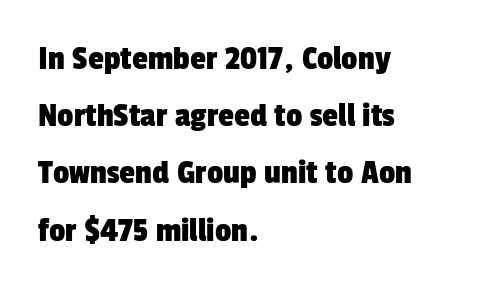
The glyphs in this specimen are sans serif. Check the space under the baseline: it is left empty. In CSS terms this would be text-align: left. Vertical spacing — default. The face used here is rendered with its standard letterfit.
